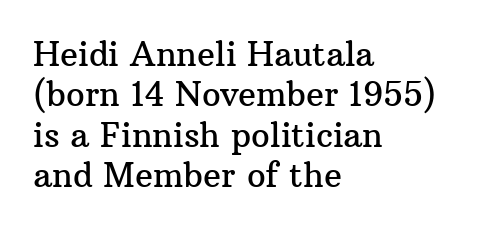
{"serif": "yes", "italic": "no", "width": "normal", "stroke_contrast": "medium", "x_height": "medium", "monospaced": "no", "underline": "no", "align": "left", "line_spacing_ratio": 1.22, "letter_spacing": "normal", "letter_spacing_em": 0.0, "glyph_px": 33}
